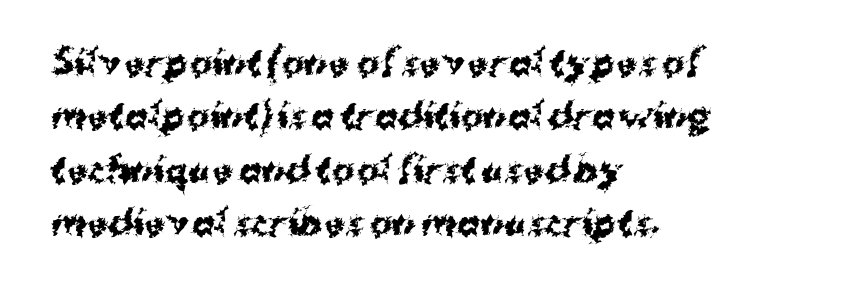
{"serif": "no", "bold": "yes", "weight": "bold", "width": "normal", "stroke_contrast": "medium", "x_height": "medium", "monospaced": "no", "underline": "no", "align": "left", "line_spacing": "normal", "line_spacing_ratio": 1.57, "letter_spacing": "normal", "letter_spacing_em": 0.0, "glyph_px": 34}
